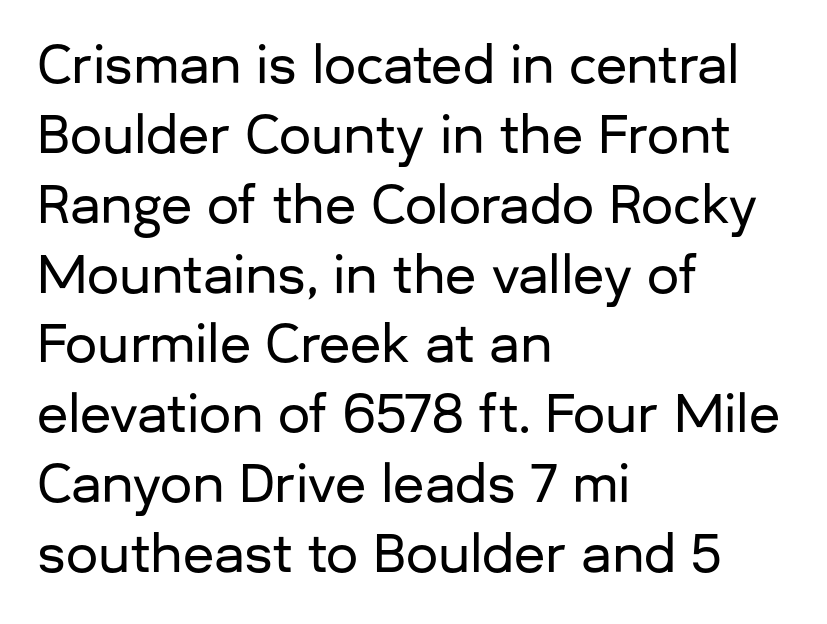
A normal amount of white space separates one row of letters from the next. The paragraph has a hard left edge and a soft right edge. Caption: standard tracking, unaltered. Style check: upright. The rendering uses natural spacing where letterforms have individual widths.
